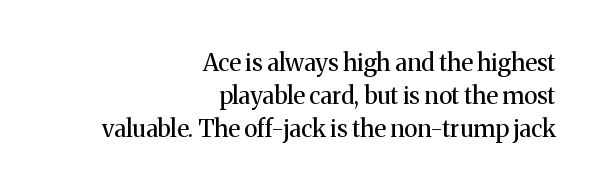
The image shows 24 px text type, upright; set right-aligned, normal line spacing (1.37x), normal letter spacing, not underlined.
